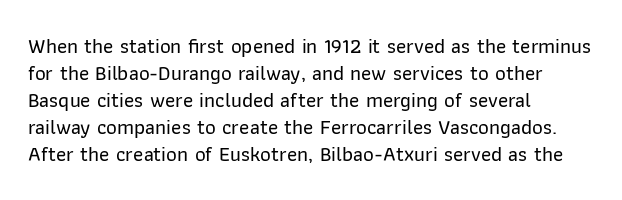
The letters stand straight up with perfectly vertical stems. Tracking here is standard; glyphs follow each other at the usual distance. Whoever set this chose a conventional vertical rhythm. The paragraph has a hard left edge and a soft right edge. Has an underline been added? It has not.
